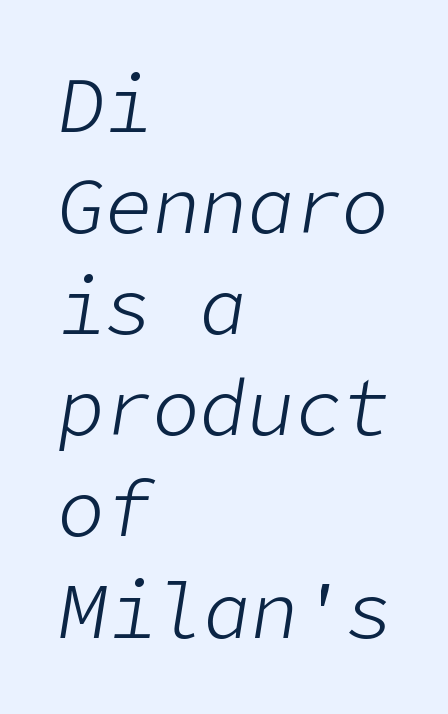
How would I describe the line gaps? Plain and ordinary. When letters slant like this, we call the style italic. The strokes are not fattened; the text isn't bold. Letters rest on an invisible, unmarked baseline. There is no visible air inserted between adjacent glyphs. The rag falls on the right side of this text block.
